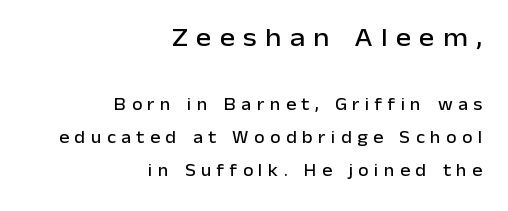
Honestly, the letter spacing is so wide it's the main thing you notice. One-word summary of the alignment: right. The space beneath each line is pristine and unruled. The designer gave the opening block more size than the closing block. A typesetter would mark this as roman, not italic.
